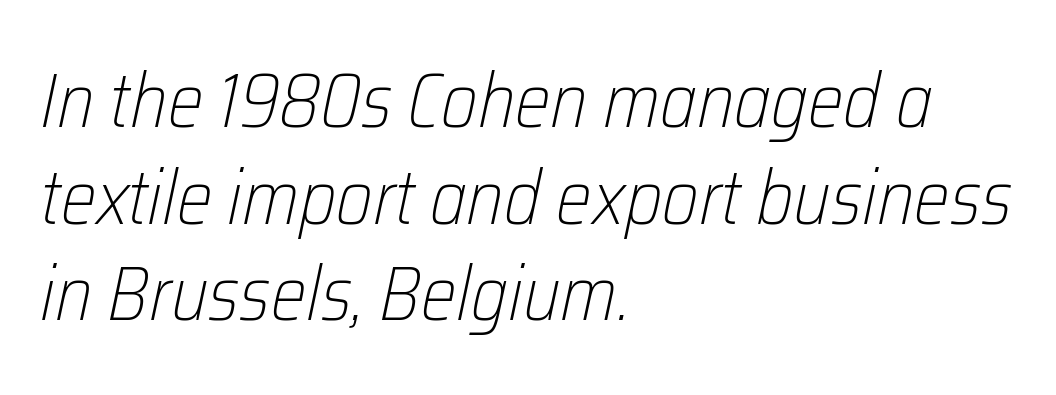
Q: Is the text bold? A: No.
Q: Is the text italic (slanted)? A: Yes, it leans right by about 12 degrees.
Q: Is the text underlined? A: No.
Q: How is the paragraph aligned? A: Left-aligned.
Q: Is the spacing between letters normal or unusually wide? A: Normal.
Q: Is the spacing between lines tight, normal or loose? A: Normal.
Q: Width (condensed, normal, or wide)? A: Condensed.
Q: Stroke contrast? A: Low.
Q: x-height? A: Medium.
Q: Monospaced? A: No.
